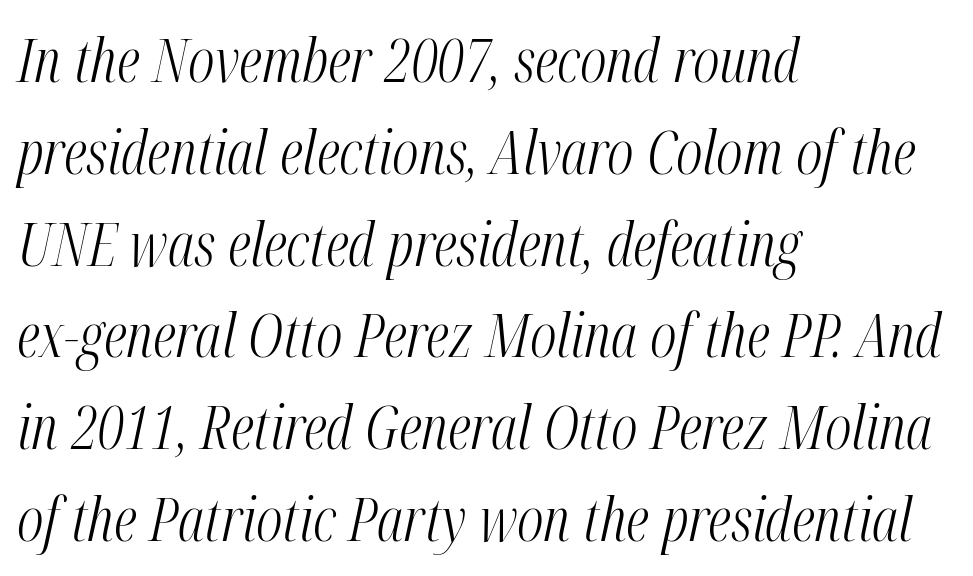
The image shows 60 px light, condensed type, italic (leaning right); set left-aligned, normal line spacing (1.53x), normal letter spacing, not underlined; medium stroke contrast and a medium x-height.
